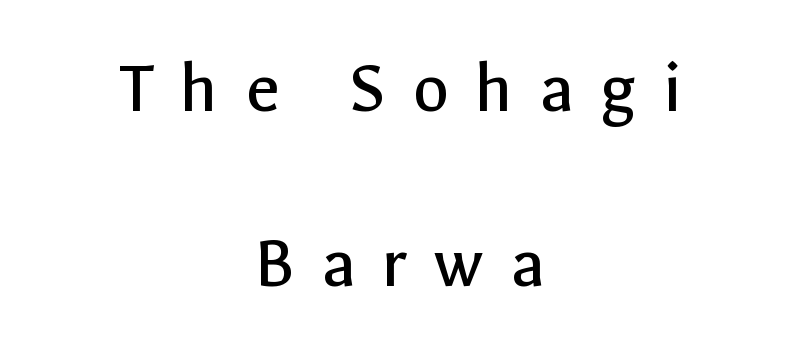
The image shows 75 px regular-weight sans-serif type, upright; set centered, loose line spacing (2.33x), unusually wide letter spacing (+0.35 em), not underlined; a medium x-height.
